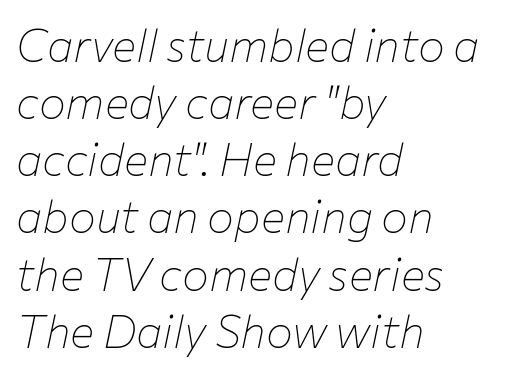
The image shows 45 px thin type, italic (leaning right); set left-aligned, normal line spacing (1.27x), normal letter spacing, not underlined; low stroke contrast and a medium x-height.
